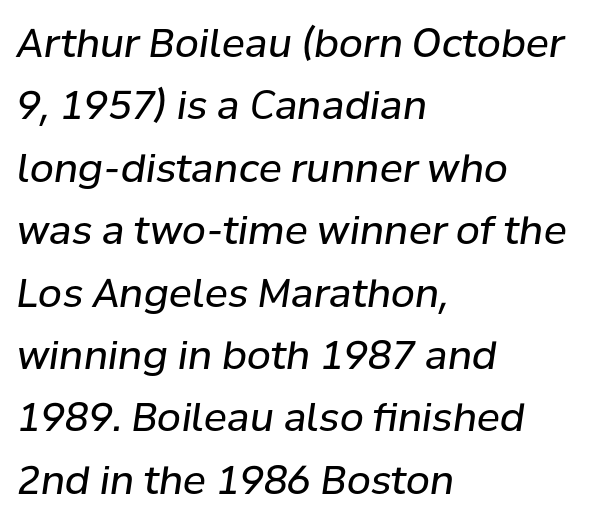
Q: Is the text bold? A: No.
Q: Is the text italic (slanted)? A: Yes, it leans right by about 8 degrees.
Q: Is the text underlined? A: No.
Q: How is the paragraph aligned? A: Left-aligned.
Q: Is the spacing between letters normal or unusually wide? A: Normal.
Q: Is the spacing between lines tight, normal or loose? A: Normal.
Q: Width (condensed, normal, or wide)? A: Normal.
Q: Stroke contrast? A: Low.
Q: x-height? A: Medium.
Q: Monospaced? A: No.
